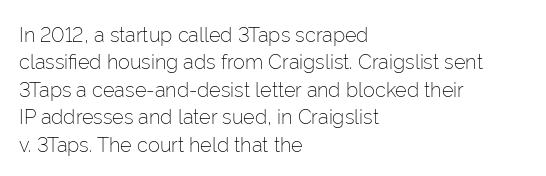
The image shows 20 px text type, upright; set left-aligned, normal line spacing (1.37x), normal letter spacing, not underlined.
